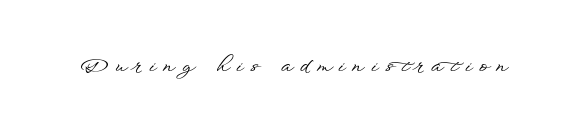
The space beneath each line is pristine and unruled. The passage shown has open, widely tracked lettering throughout.
